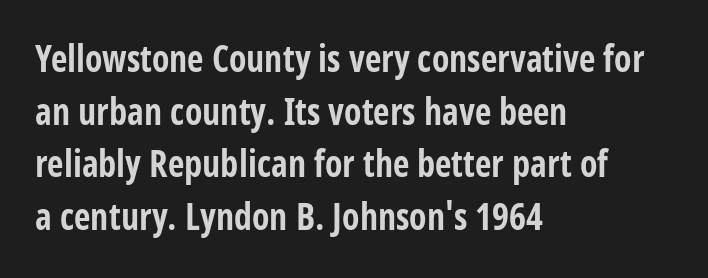
Honestly, the letter spacing is just normal — you wouldn't notice it. Looks like regular typesetting: each glyph gets only the width it needs. Evenly set lines give the paragraph a standard silhouette. Set as a true bold cut, around the 700 mark. These lines are set flush left with a ragged right edge. The words here are not underlined.
